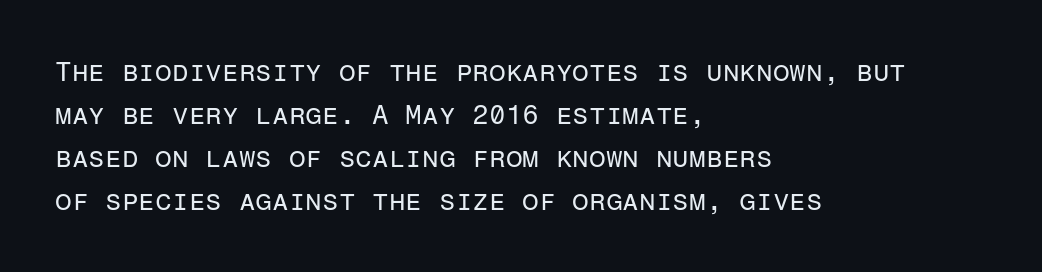
Line beginnings align vertically; line endings do not. Quick note: not italic, upright. No chunkiness to these letters — they're not bold. Default kerning and tracking; the words read as compact shapes.
